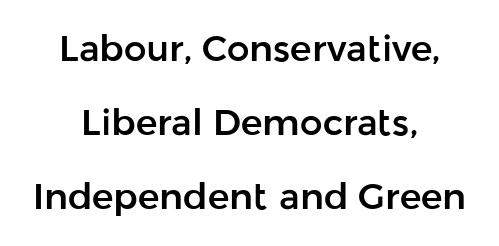
{"serif": "no", "italic": "no", "width": "normal", "stroke_contrast": "low", "x_height": "medium", "monospaced": "no", "underline": "no", "align": "center", "line_spacing": "loose", "line_spacing_ratio": 2.06, "letter_spacing": "normal", "letter_spacing_em": 0.0, "glyph_px": 36}
